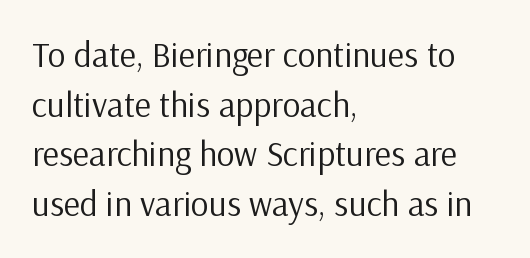
This sample uses an upright cut, with every glyph sitting square on the baseline. No letter is thick-stroked: the sample isn't bold. In terms of letterform style, serifs are entirely absent. Successive baselines arrive at the customary interval. Has an underline been added? It has not. These lines stack with their left ends in a neat column.
